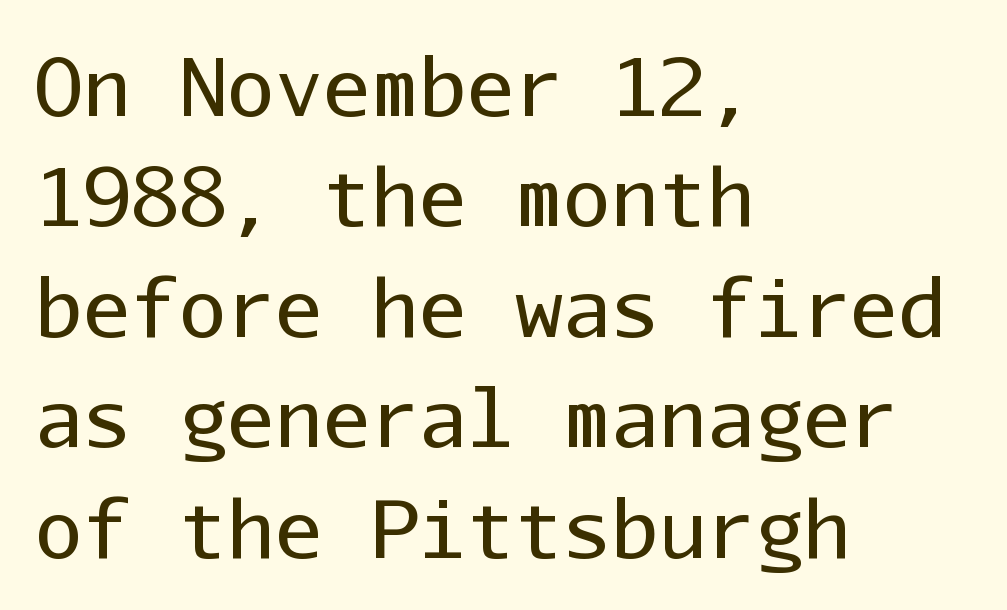
Q: Is the text bold? A: No.
Q: Is the text italic (slanted)? A: No, it is upright.
Q: Is the typeface a serif or a sans-serif typeface? A: Sans-serif.
Q: Is the text underlined? A: No.
Q: How is the paragraph aligned? A: Left-aligned.
Q: Is the spacing between letters normal or unusually wide? A: Normal.
Q: Is the spacing between lines tight, normal or loose? A: Normal.
Q: Width (condensed, normal, or wide)? A: Normal.
Q: Stroke contrast? A: Low.
Q: x-height? A: Medium.
Q: Monospaced? A: Yes.
